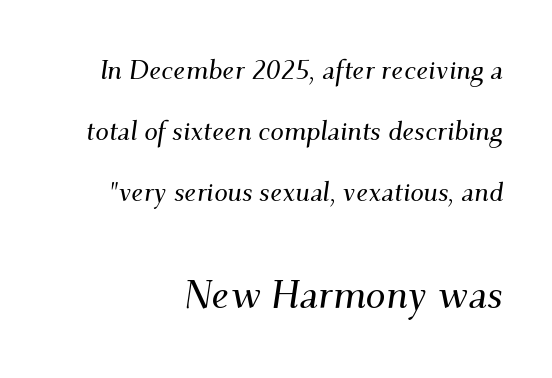
The image shows 40 px serif type, italic (leaning right); set right-aligned, loose line spacing (2.26x), normal letter spacing, not underlined; the second (bottom) block is 1.48x larger; medium stroke contrast and a small x-height.
